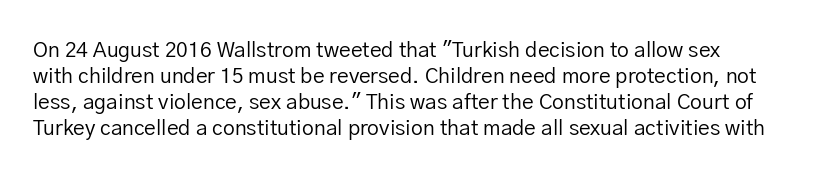
Q: Is the text bold? A: No.
Q: Is the text italic (slanted)? A: No, it is upright.
Q: Is the text underlined? A: No.
Q: Is the spacing between letters normal or unusually wide? A: Normal.
